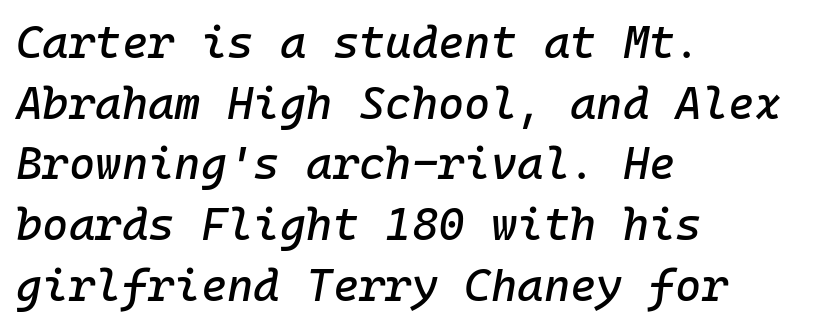
The image shows 45 px text type, italic (leaning right), monospaced; set left-aligned, normal line spacing (1.35x), normal letter spacing, not underlined; low stroke contrast and a medium x-height.
